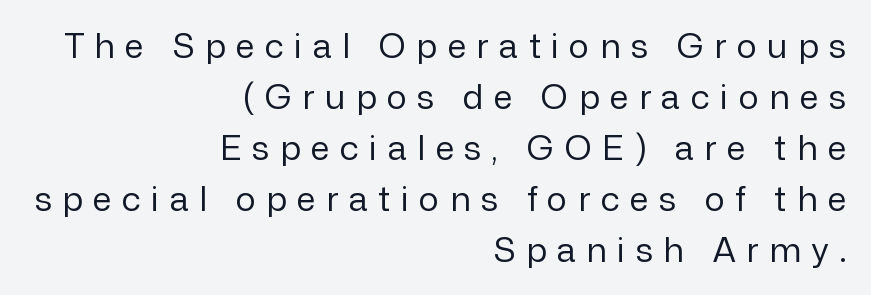
Notice how descenders clear the ascenders below comfortably — that's standard leading. This sample uses an upright cut, with every glyph sitting square on the baseline. The cut favours lightness, reaching ordinary text weight at its darkest. Teacher's note: observe the even right margin — that is flush-right alignment.
